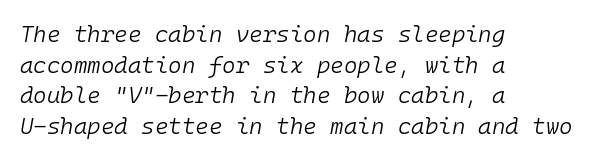
{"italic": "yes", "lean": "right", "slant_degrees": 10, "bold": "no", "underline": "no", "align": "left", "line_spacing": "normal", "line_spacing_ratio": 1.33, "letter_spacing": "normal", "letter_spacing_em": 0.0, "glyph_px": 23}
